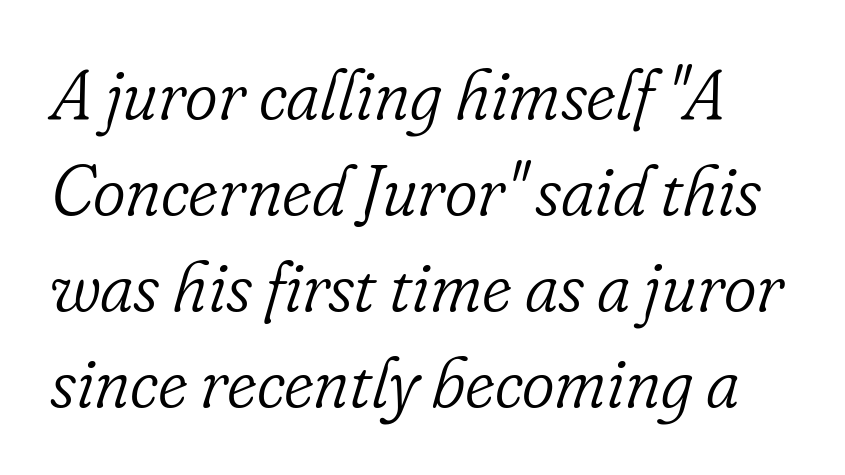
The face used here is proportionally spaced, like ordinary book or web type. I'd call this a serif setting — the letters wear small feet. The specimen reads as italic at a glance. This is not heavy type; no bold has been used. The vertical gap from one line to the next is medium.
